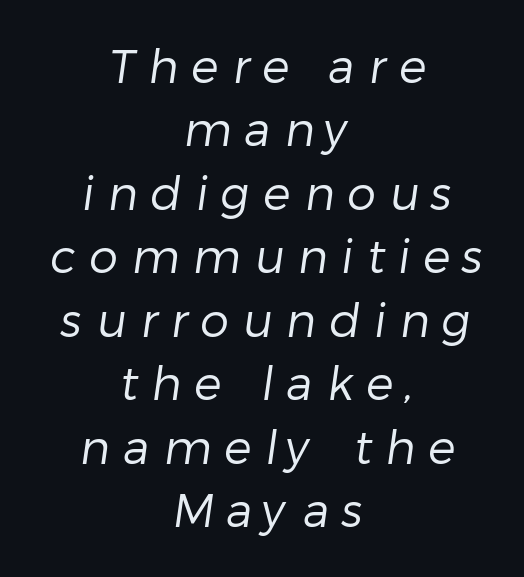
Q: Is the text bold? A: No.
Q: Is the typeface a serif or a sans-serif typeface? A: Sans-serif.
Q: Is the text underlined? A: No.
Q: How is the paragraph aligned? A: Centered.
Q: Is the spacing between letters normal or unusually wide? A: Unusually wide.
Q: Is the spacing between lines tight, normal or loose? A: Normal.
Q: Width (condensed, normal, or wide)? A: Normal.
Q: Stroke contrast? A: Low.
Q: x-height? A: Medium.
Q: Monospaced? A: No.
